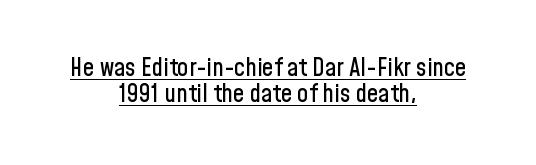
{"italic": "no", "underline": "yes", "align": "center", "line_spacing": "tight", "line_spacing_ratio": 1.06, "letter_spacing": "normal", "letter_spacing_em": 0.0, "glyph_px": 25}
